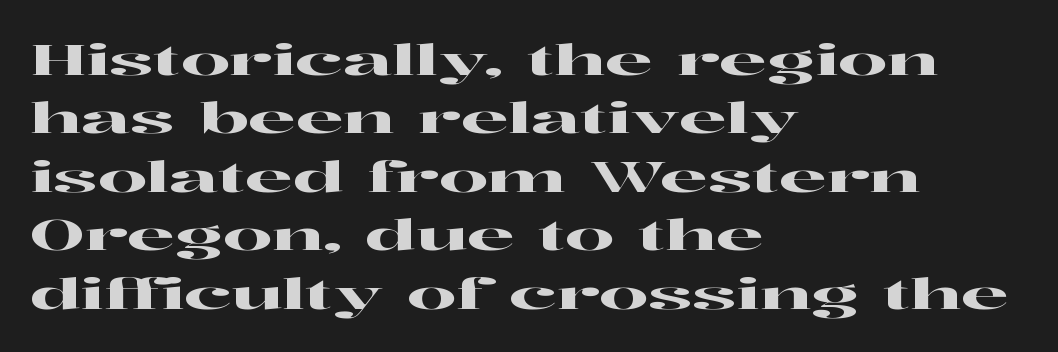
Stroke terminals: seriffed. Notice how descenders clear the ascenders below comfortably — that's standard leading. The passage shown is typed in a proportional face where columns would drift. Caption: standard tracking, unaltered. The string is rendered with underlining switched off. Layout note: lines flush left.
